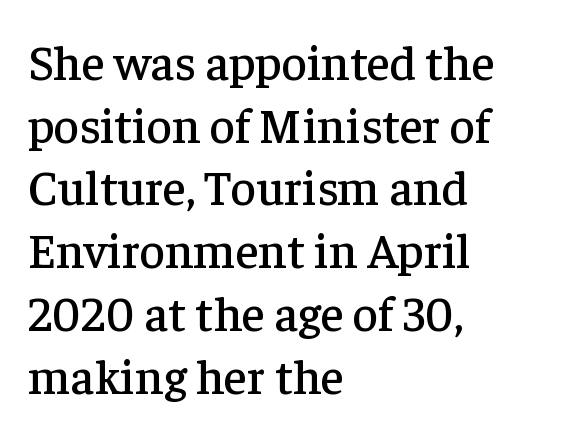
Q: Is the text italic (slanted)? A: No, it is upright.
Q: Is the typeface a serif or a sans-serif typeface? A: Serif.
Q: Is the text underlined? A: No.
Q: How is the paragraph aligned? A: Left-aligned.
Q: Is the spacing between letters normal or unusually wide? A: Normal.
Q: Is the spacing between lines tight, normal or loose? A: Normal.
Q: Width (condensed, normal, or wide)? A: Normal.
Q: Stroke contrast? A: Low.
Q: x-height? A: Medium.
Q: Monospaced? A: No.
